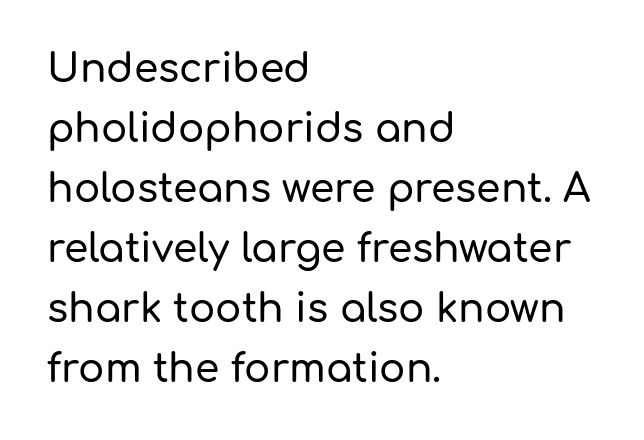
The image shows 39 px sans-serif type, upright; set left-aligned, normal line spacing (1.54x), normal letter spacing, not underlined; low stroke contrast and a medium x-height.
